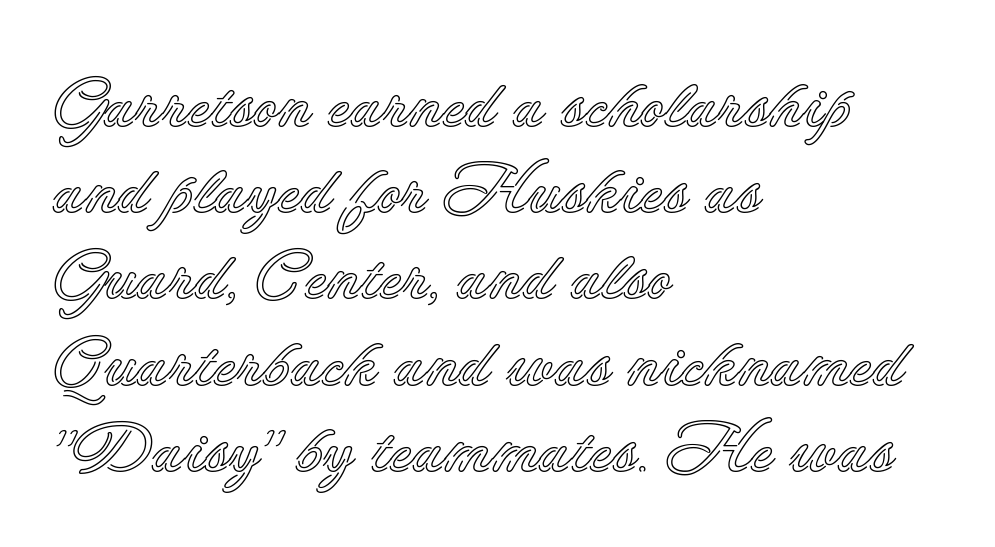
The image shows 69 px text type; set left-aligned, normal line spacing (1.25x), normal letter spacing, not underlined; a small x-height.
